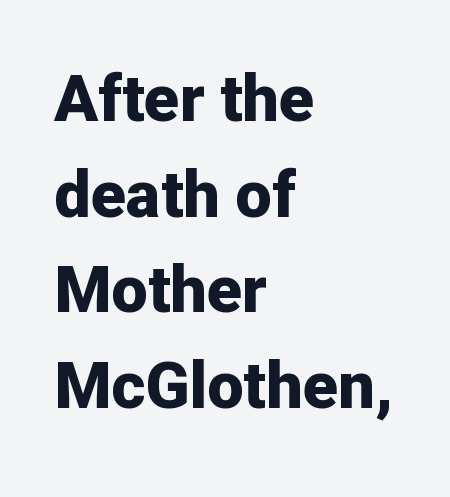
Honestly, there is no underline to notice here at all. Interline gaps are of average width in this sample. Students, this is bold: see how much ink each stroke carries. There is no visible air inserted between adjacent glyphs.
